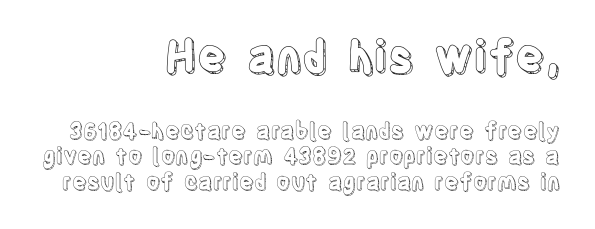
Q: Is the text italic (slanted)? A: No, it is upright.
Q: Is the text underlined? A: No.
Q: How is the paragraph aligned? A: Right-aligned.
Q: Is the spacing between letters normal or unusually wide? A: Normal.
Q: Is the spacing between lines tight, normal or loose? A: Tight.
Q: Which block of text is set in a larger size, the first (top) or the second (bottom)? A: The first (top) one.
Q: Width (condensed, normal, or wide)? A: Condensed.
Q: x-height? A: Large.
Q: Monospaced? A: No.
